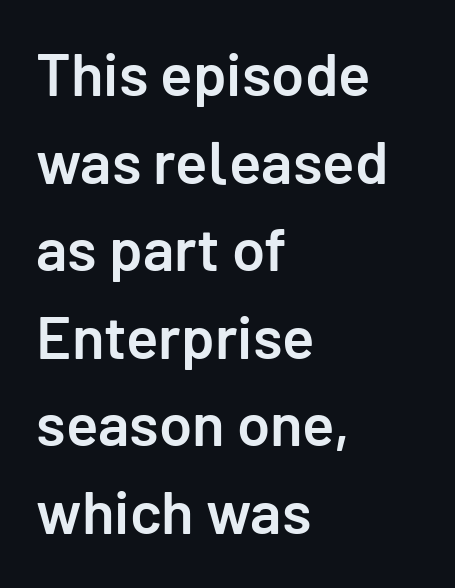
{"serif": "no", "italic": "no", "bold": "semi", "weight": "semibold", "width": "normal", "stroke_contrast": "low", "x_height": "medium", "monospaced": "no", "underline": "no", "align": "left", "line_spacing": "normal", "line_spacing_ratio": 1.46, "letter_spacing": "normal", "letter_spacing_em": 0.0, "glyph_px": 60}
